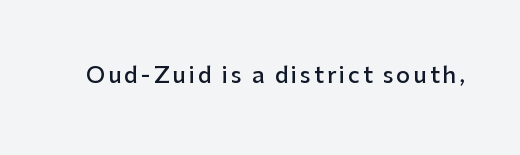
Q: Is the text bold? A: Semi-bold.
Q: Is the text italic (slanted)? A: No, it is upright.
Q: Is the text underlined? A: No.
